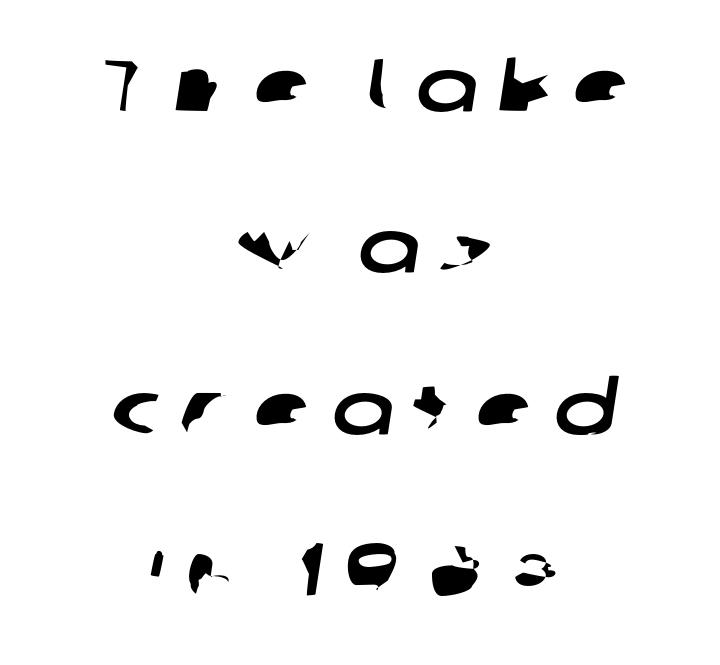
Q: Is the typeface a serif or a sans-serif typeface? A: Sans-serif.
Q: Is the text underlined? A: No.
Q: How is the paragraph aligned? A: Centered.
Q: Is the spacing between letters normal or unusually wide? A: Unusually wide.
Q: Is the spacing between lines tight, normal or loose? A: Loose.
Q: Width (condensed, normal, or wide)? A: Wide.
Q: Stroke contrast? A: Low.
Q: x-height? A: Medium.
Q: Monospaced? A: No.
